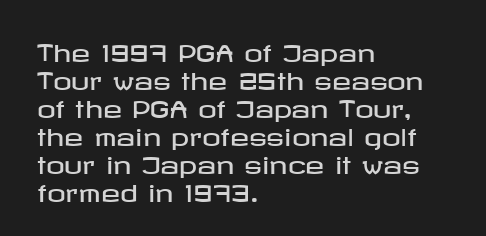
Q: Is the text italic (slanted)? A: No, it is upright.
Q: Is the text underlined? A: No.
Q: How is the paragraph aligned? A: Left-aligned.
Q: Is the spacing between letters normal or unusually wide? A: Normal.
